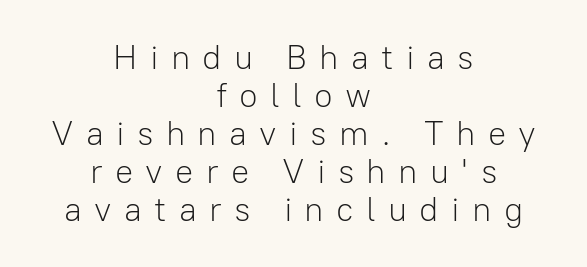
{"serif": "no", "italic": "no", "bold": "no", "weight": "light", "width": "normal", "stroke_contrast": "low", "x_height": "medium", "monospaced": "no", "underline": "no", "align": "center", "line_spacing": "tight", "line_spacing_ratio": 1.12, "letter_spacing": "wide", "letter_spacing_em": 0.36, "glyph_px": 34}
